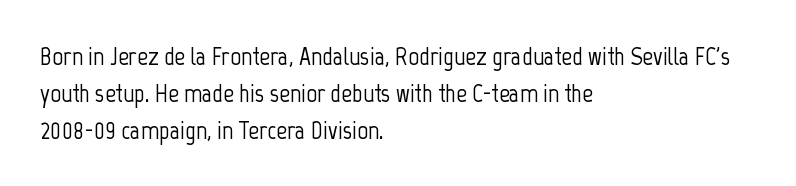
The image shows 26 px text type, upright; set left-aligned, normal line spacing (1.42x), normal letter spacing, not underlined.
